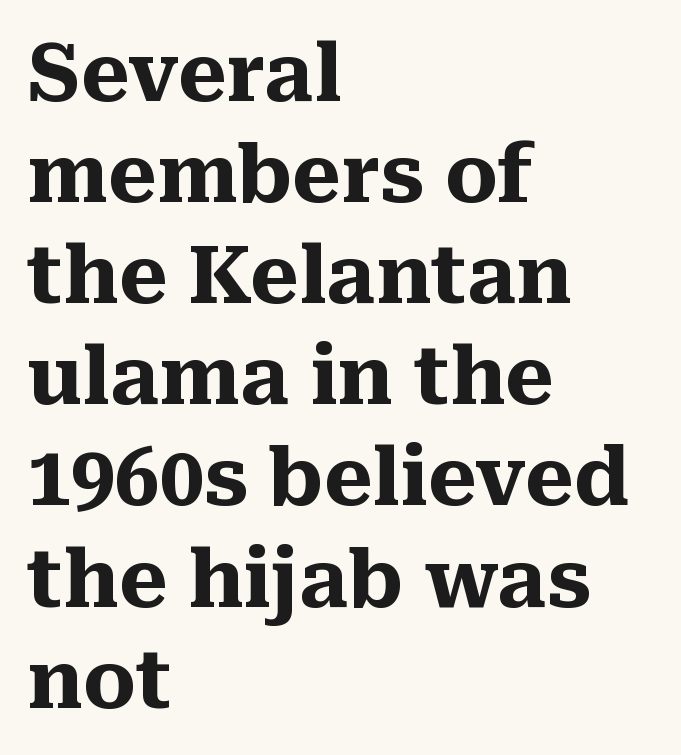
The image shows 79 px heavy serif type, upright; set left-aligned, normal line spacing (1.28x), normal letter spacing, not underlined; medium stroke contrast and a medium x-height.
